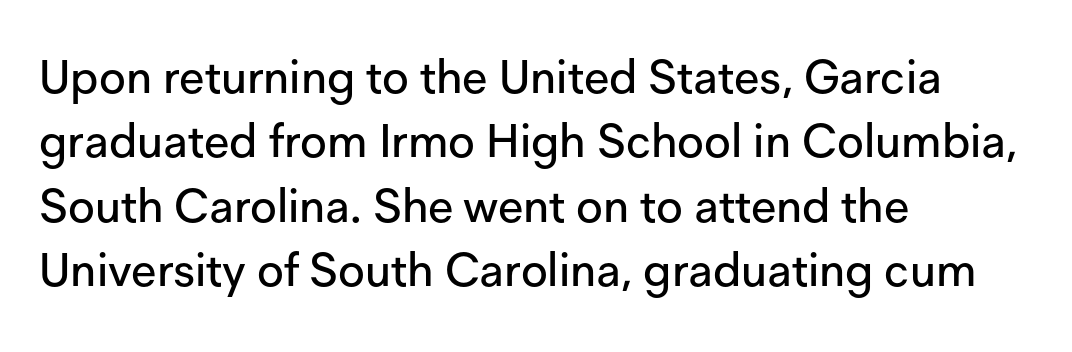
In terms of leading, this rendering sits right in the middle. These lines are rendered in a variable-pitch font. Where is the straight margin? On the left. The typography opts for an upright posture over an oblique one. Short note: letters normally spaced. Quick note: underline off.
